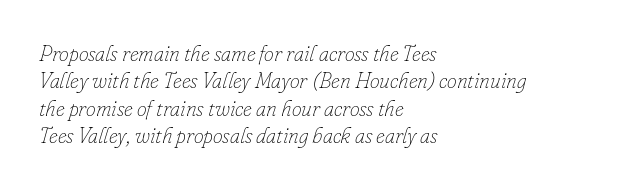
The image shows 22 px text type, italic (leaning right); set left-aligned, line spacing 1.24x, normal letter spacing, not underlined.
